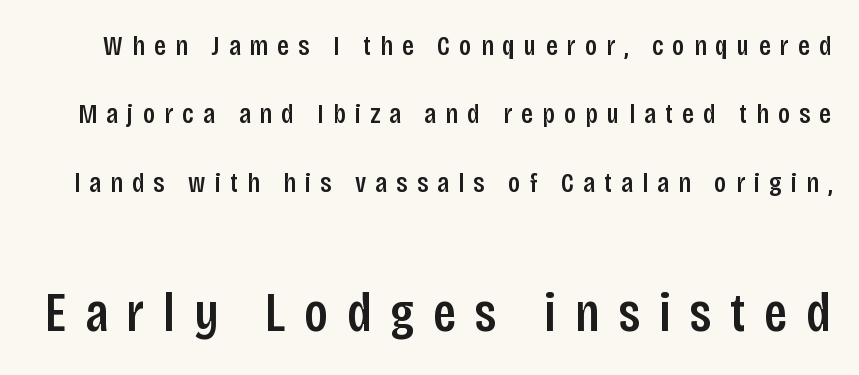
{"serif": "no", "italic": "no", "width": "condensed", "stroke_contrast": "low", "x_height": "large", "monospaced": "no", "underline": "no", "line_spacing": "loose", "line_spacing_ratio": 2.44, "letter_spacing": "wide", "letter_spacing_em": 0.33, "larger_block": "second", "size_ratio": 2.0, "glyph_px": 56}
